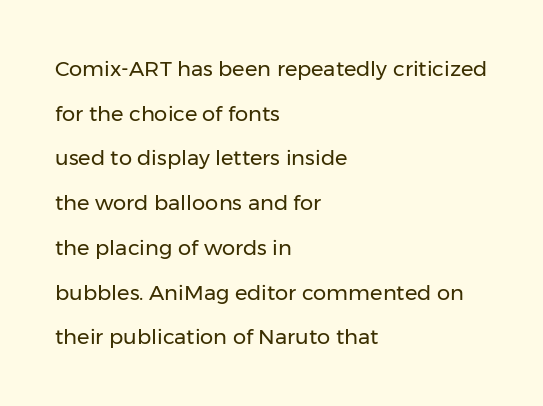
Designer's note — italics off, roman on. Interline gaps are noticeably wide in this sample. The string is rendered with underlining switched off. The passage is arranged the way most books set body copy — flush left. The face looks like a standard text weight, possibly lighter. Default kerning and tracking; the words read as compact shapes.
